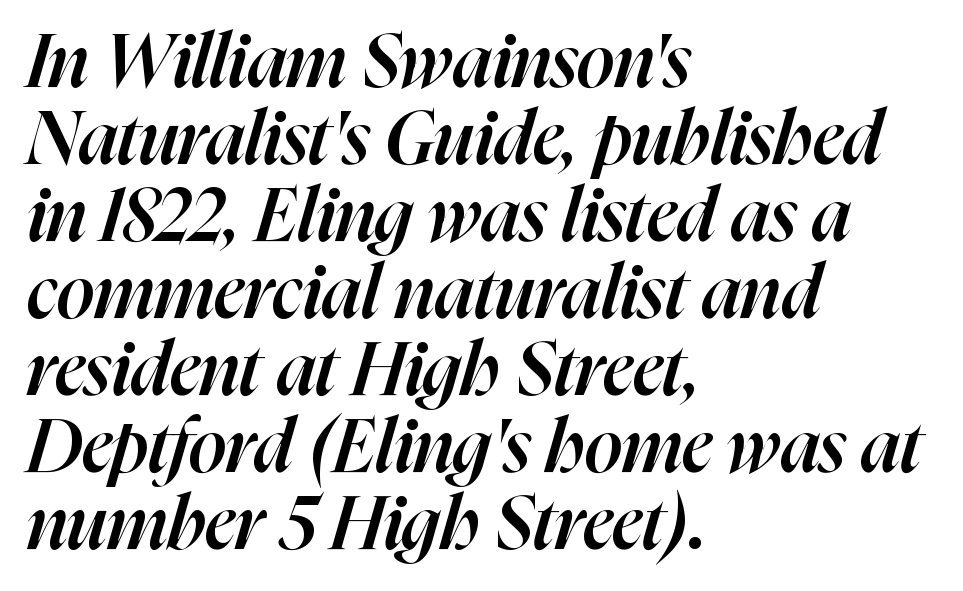
Q: Is the text bold? A: Semi-bold.
Q: Is the text italic (slanted)? A: Yes, it leans right by about 16 degrees.
Q: Is the text underlined? A: No.
Q: How is the paragraph aligned? A: Left-aligned.
Q: Is the spacing between letters normal or unusually wide? A: Normal.
Q: Is the spacing between lines tight, normal or loose? A: Tight.
Q: Width (condensed, normal, or wide)? A: Normal.
Q: Stroke contrast? A: High.
Q: x-height? A: Medium.
Q: Monospaced? A: No.
